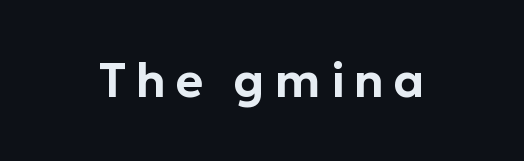
Nothing sits at the stroke ends, so this counts as sans-serif. Tracking here is generous; glyphs stand well apart from one another. A bare baseline throughout the passage. Looks like regular typesetting: each glyph gets only the width it needs.
